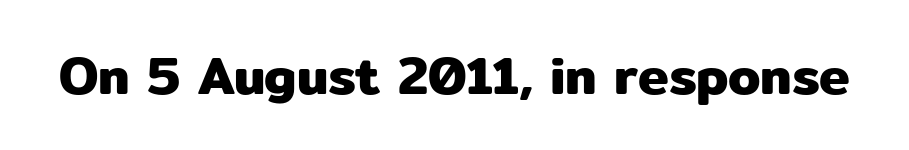
Q: Is the text italic (slanted)? A: No, it is upright.
Q: Is the typeface a serif or a sans-serif typeface? A: Sans-serif.
Q: Is the text underlined? A: No.
Q: Is the spacing between letters normal or unusually wide? A: Normal.
Q: Width (condensed, normal, or wide)? A: Normal.
Q: Stroke contrast? A: Low.
Q: x-height? A: Medium.
Q: Monospaced? A: No.
